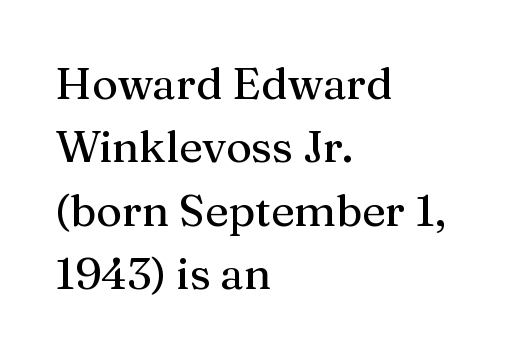
Q: Is the text italic (slanted)? A: No, it is upright.
Q: Is the typeface a serif or a sans-serif typeface? A: Serif.
Q: Is the text underlined? A: No.
Q: How is the paragraph aligned? A: Left-aligned.
Q: Is the spacing between letters normal or unusually wide? A: Normal.
Q: Is the spacing between lines tight, normal or loose? A: Normal.
Q: Width (condensed, normal, or wide)? A: Normal.
Q: Stroke contrast? A: Medium.
Q: x-height? A: Medium.
Q: Monospaced? A: No.
